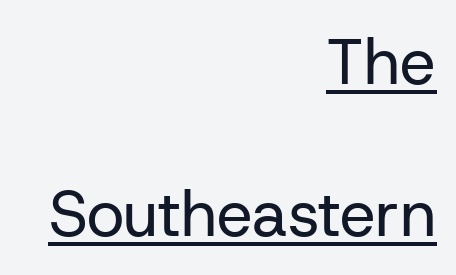
The image shows 64 px regular-weight sans-serif type, upright; set right-aligned, loose line spacing (2.37x), normal letter spacing, underlined; low stroke contrast and a medium x-height.
